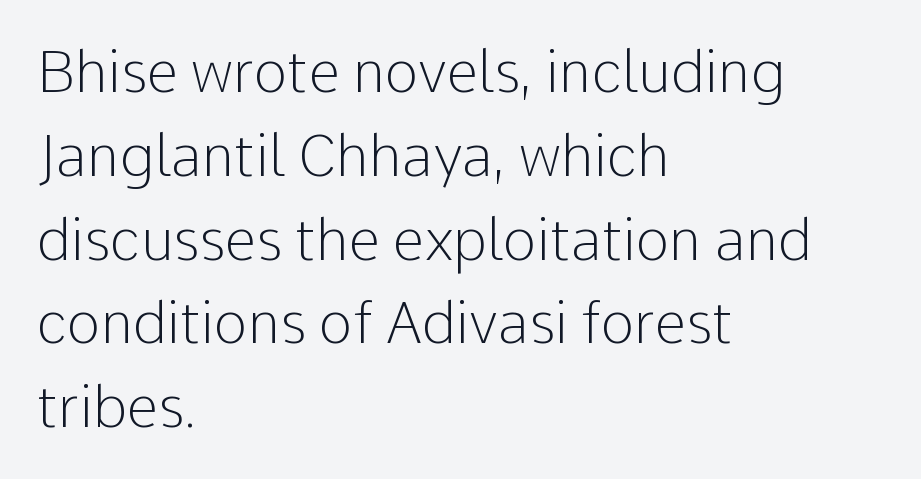
The image shows 57 px light sans-serif type, upright; set left-aligned, normal line spacing (1.47x), normal letter spacing, not underlined; low stroke contrast and a medium x-height.
